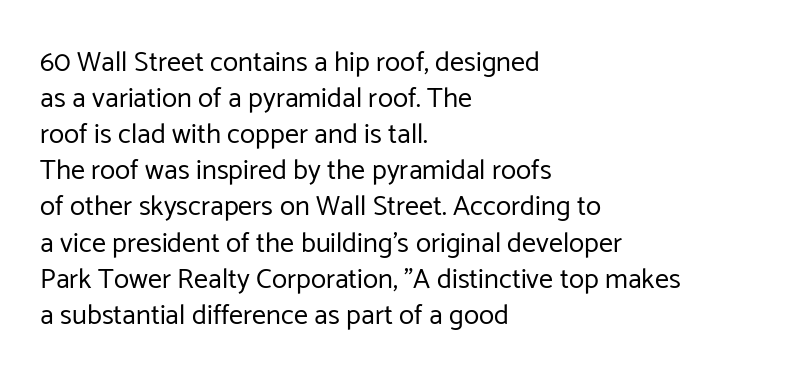
Q: Is the text bold? A: No.
Q: Is the text italic (slanted)? A: No, it is upright.
Q: Is the typeface a serif or a sans-serif typeface? A: Sans-serif.
Q: Is the text underlined? A: No.
Q: How is the paragraph aligned? A: Left-aligned.
Q: Is the spacing between letters normal or unusually wide? A: Normal.
Q: Is the spacing between lines tight, normal or loose? A: Normal.
Q: Width (condensed, normal, or wide)? A: Normal.
Q: Stroke contrast? A: Low.
Q: x-height? A: Medium.
Q: Monospaced? A: No.
